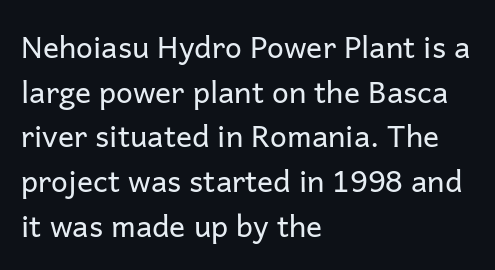
Q: Is the text bold? A: No.
Q: Is the text italic (slanted)? A: No, it is upright.
Q: Is the typeface a serif or a sans-serif typeface? A: Sans-serif.
Q: Is the text underlined? A: No.
Q: How is the paragraph aligned? A: Left-aligned.
Q: Is the spacing between letters normal or unusually wide? A: Normal.
Q: Is the spacing between lines tight, normal or loose? A: Normal.
Q: Width (condensed, normal, or wide)? A: Normal.
Q: Stroke contrast? A: Low.
Q: x-height? A: Medium.
Q: Monospaced? A: No.
